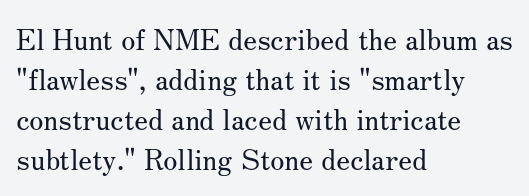
The face used here is seriffed, in the tradition of book romans. Heaviness? Minimal to ordinary, like unemphasized prose. Observe the ordinary spacing: letters are neighbours, not strangers. This sample has the flowing, uneven cadence of proportional lettering.
